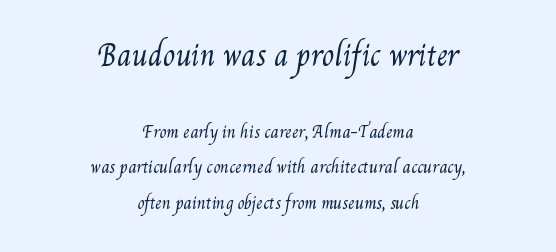
Q: Is the text bold? A: No.
Q: Is the text underlined? A: No.
Q: How is the paragraph aligned? A: Centered.
Q: Is the spacing between letters normal or unusually wide? A: Normal.
Q: Is the spacing between lines tight, normal or loose? A: Loose.
Q: Which block of text is set in a larger size, the first (top) or the second (bottom)? A: The first (top) one.
Q: Width (condensed, normal, or wide)? A: Condensed.
Q: Stroke contrast? A: Medium.
Q: x-height? A: Small.
Q: Monospaced? A: No.
